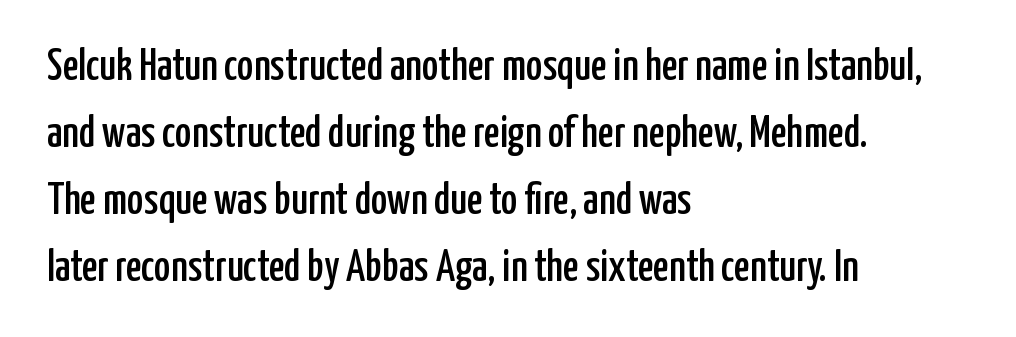
The image shows 44 px condensed sans-serif type, upright; set left-aligned, normal line spacing (1.52x), normal letter spacing, not underlined; low stroke contrast and a medium x-height.
